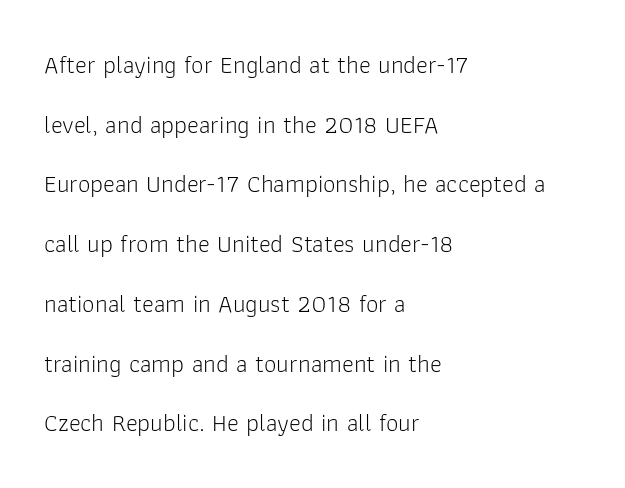
{"italic": "no", "bold": "no", "underline": "no", "align": "left", "line_spacing": "loose", "line_spacing_ratio": 2.39, "letter_spacing": "normal", "letter_spacing_em": 0.0, "glyph_px": 25}
